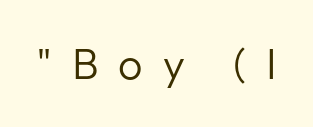
Honestly, the letter spacing is so wide it's the main thing you notice. This sample uses an upright cut, with every glyph sitting square on the baseline. Regarding serifs, this sample does without them. Spacing verdict: proportional, widths tailored to each character. Heft: none added — not bold. Nobody drew a line under any word here.
